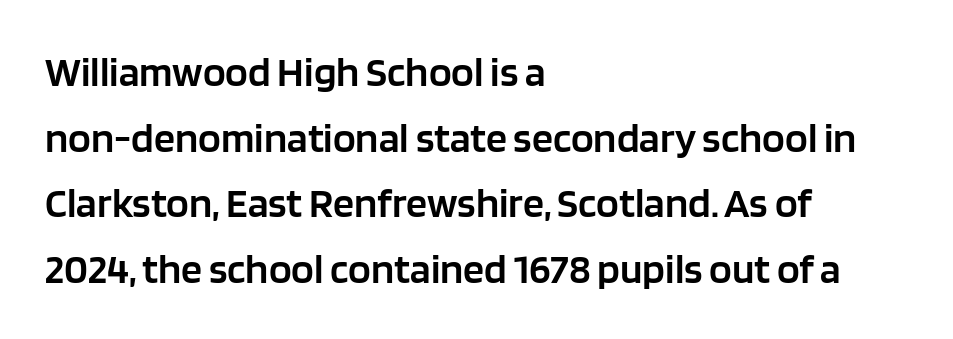
What stands out about the letter spacing? Nothing — it is the standard amount. Summary of weight: moderately heavy, a semibold. The letters advance in unequal steps, a hallmark of proportional type. The font family rendered here belongs to the sans-serif group.
